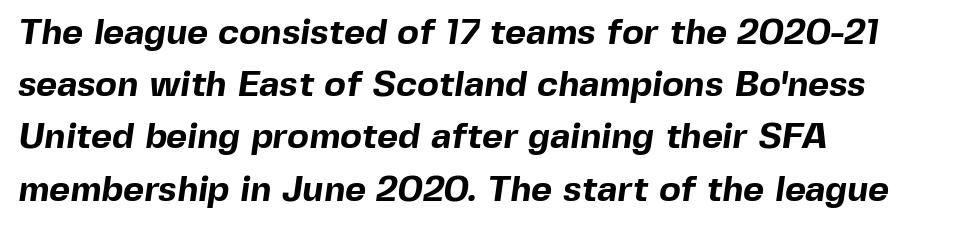
The image shows 36 px bold sans-serif type; set left-aligned, normal line spacing (1.45x), normal letter spacing, not underlined; a medium x-height.
